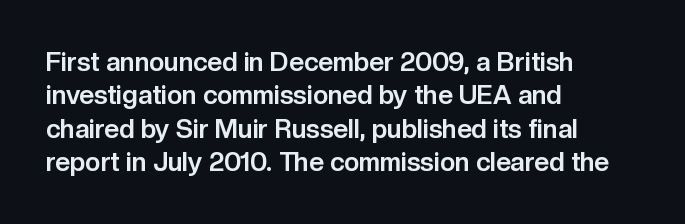
In terms of posture, this sample is upright. Look at the stroke-to-counter ratio: heavy, a bold. Notice how descenders clear the ascenders below comfortably — that's standard leading. The zone under the glyphs is completely vacant. The rendering keeps characters at their native spacing.
